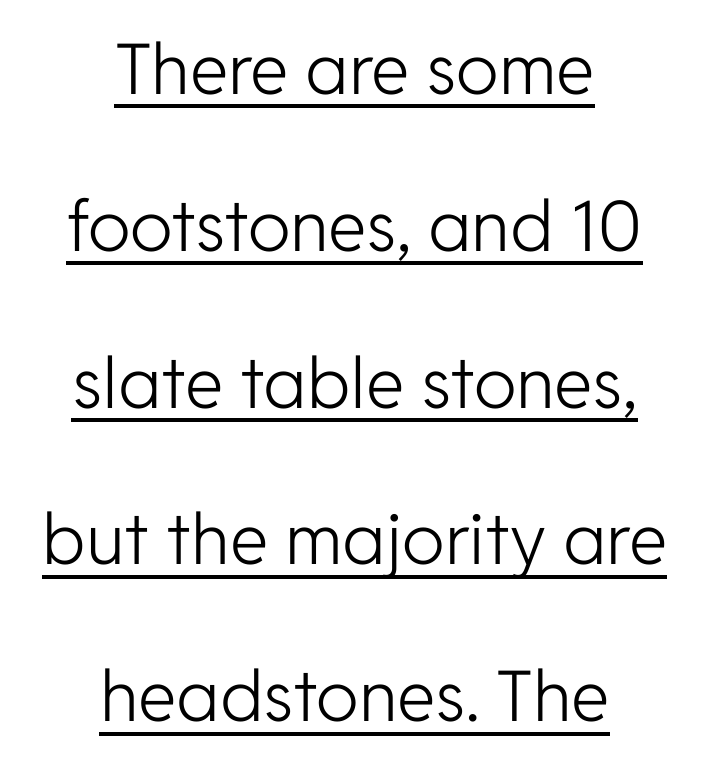
The lines are spread far apart with generous leading. Both edges are ragged and mirror each other, which tells us the setting is centered. Nobody touched the tracking dial on this one. Examine the stroke ends and you'll find no serifs. The face used here appears with an underline applied. The font is comparable to plain body text, perhaps lighter.
